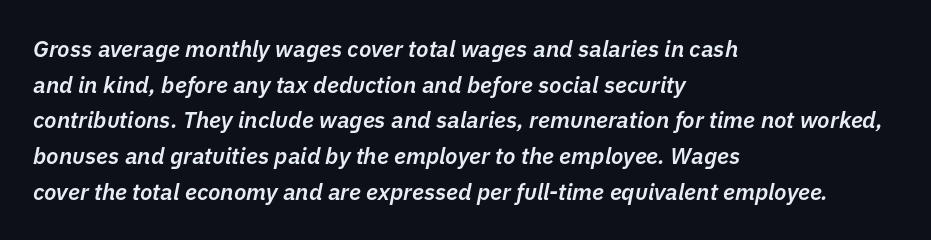
Posture: slanted. Left-aligned paragraph, ragged on the right. Horizontal bands of white between lines are of average thickness. Notice the strokes are somewhat thickened but not fully heavy: this is a semibold. Caption: standard tracking, unaltered. The space beneath each line is pristine and unruled.
